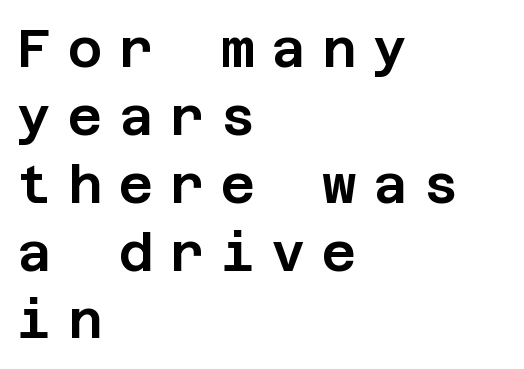
The zone under the glyphs is completely vacant. Casual observation: everything's shoved over to the left. Look at the tracking — it's clearly loosened, letters drifting apart. The glyphs in this specimen are sans serif.
